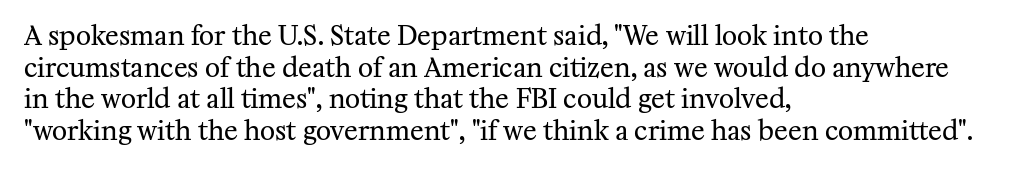
Q: Is the text bold? A: No.
Q: Is the text italic (slanted)? A: No, it is upright.
Q: Is the text underlined? A: No.
Q: How is the paragraph aligned? A: Left-aligned.
Q: Is the spacing between letters normal or unusually wide? A: Normal.
